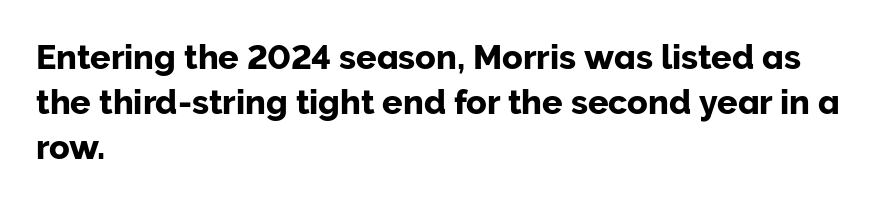
The image shows 34 px sans-serif type, upright; set left-aligned, normal line spacing (1.32x), normal letter spacing, not underlined; low stroke contrast and a medium x-height.
